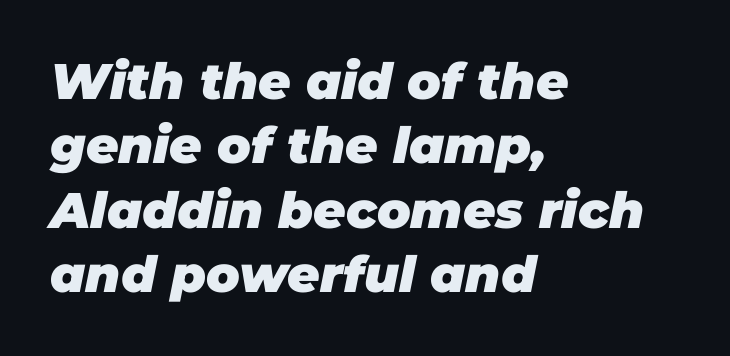
{"italic": "yes", "lean": "right", "slant_degrees": 11, "bold": "yes", "weight": "heavy", "width": "normal", "stroke_contrast": "low", "x_height": "large", "monospaced": "no", "underline": "no", "align": "left", "line_spacing": "normal", "line_spacing_ratio": 1.29, "letter_spacing": "normal", "letter_spacing_em": 0.0, "glyph_px": 50}
